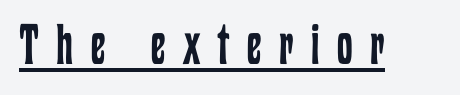
{"italic": "no", "bold": "no", "weight": "regular", "width": "condensed", "stroke_contrast": "low", "x_height": "medium", "monospaced": "no", "underline": "yes", "letter_spacing": "wide", "letter_spacing_em": 0.31, "glyph_px": 56}
